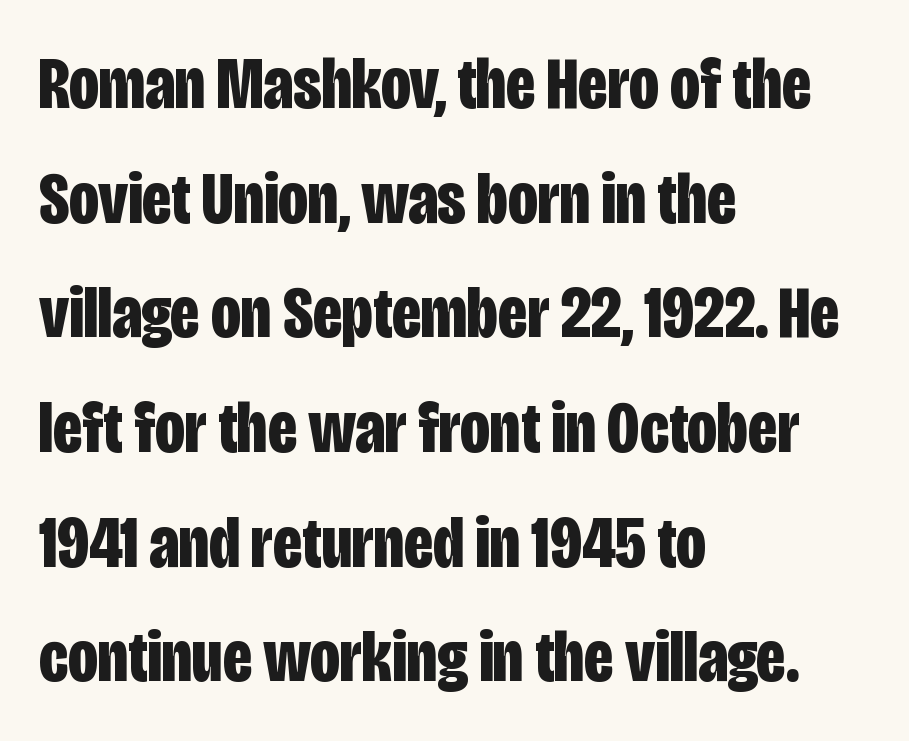
Whoever set this chose a conventional vertical rhythm. The passage is arranged the way most books set body copy — flush left. Is there any slant? The stems are plumb. Short note: letters normally spaced. A typesetter would call this proportional, since set widths differ per character. Check the space under the baseline: it is left empty.
